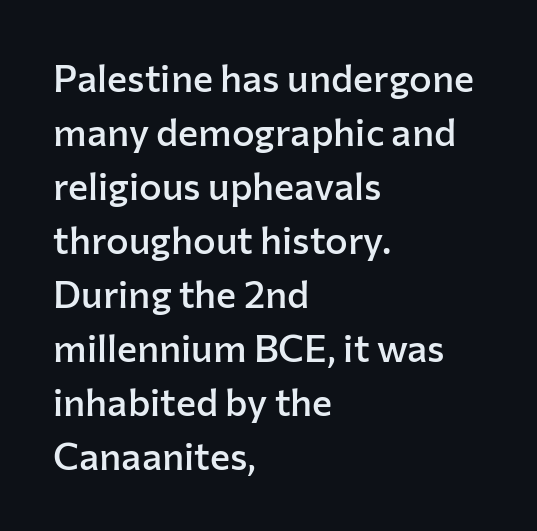
The image shows 38 px semibold sans-serif type, upright; set left-aligned, normal line spacing (1.42x), normal letter spacing, not underlined; low stroke contrast and a medium x-height.
